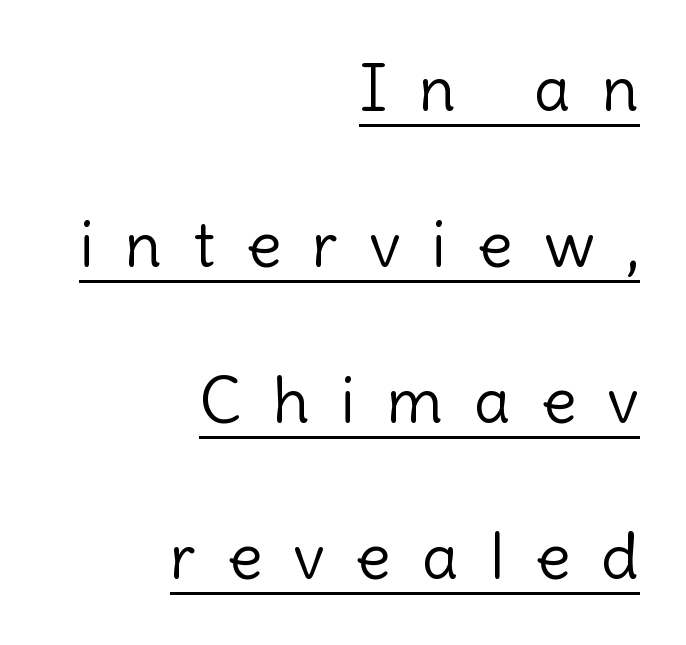
The image shows 64 px light sans-serif type, upright; set right-aligned, loose line spacing (2.44x), unusually wide letter spacing (+0.49 em), underlined; a medium x-height.
